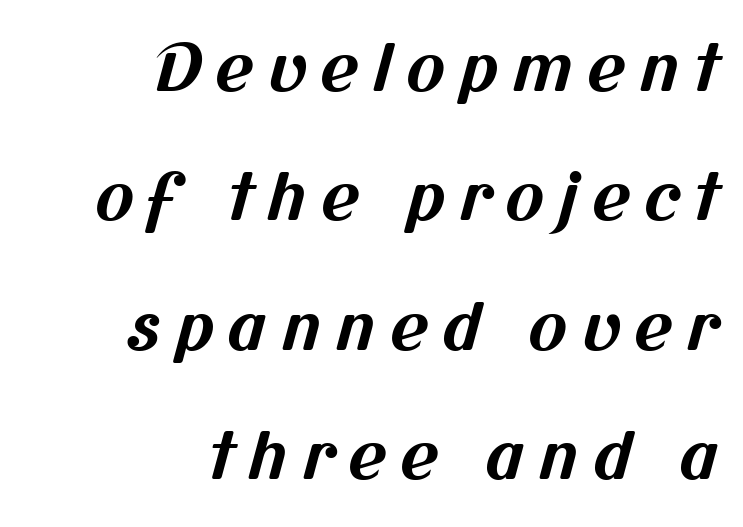
The image shows 65 px bold sans-serif type; set right-aligned, loose line spacing (1.99x), unusually wide letter spacing (+0.22 em), not underlined; medium stroke contrast and a medium x-height.
